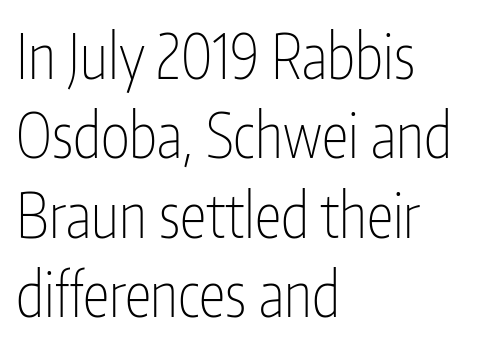
Q: Is the text bold? A: No.
Q: Is the text italic (slanted)? A: No, it is upright.
Q: Is the typeface a serif or a sans-serif typeface? A: Sans-serif.
Q: Is the text underlined? A: No.
Q: How is the paragraph aligned? A: Left-aligned.
Q: Is the spacing between letters normal or unusually wide? A: Normal.
Q: Is the spacing between lines tight, normal or loose? A: Normal.
Q: Width (condensed, normal, or wide)? A: Condensed.
Q: Stroke contrast? A: Low.
Q: x-height? A: Medium.
Q: Monospaced? A: No.
